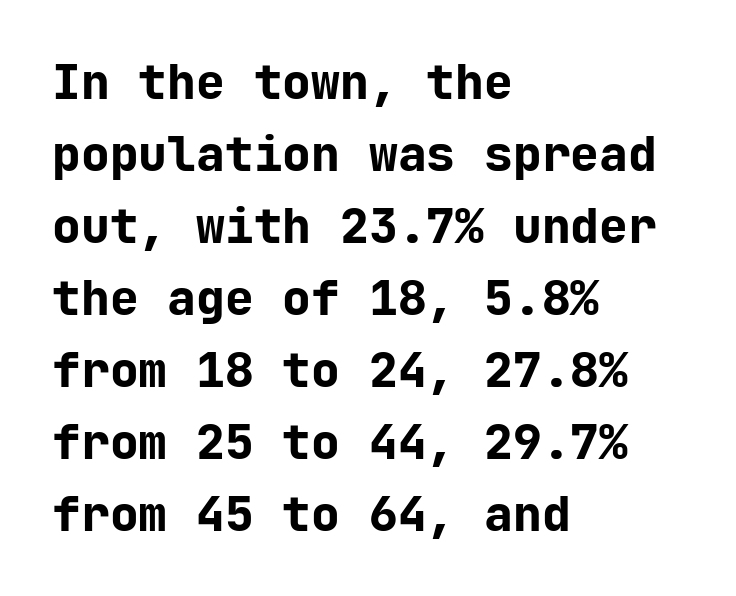
The image shows 48 px bold sans-serif type, upright, monospaced; set left-aligned, normal line spacing (1.5x), normal letter spacing, not underlined; low stroke contrast and a medium x-height.
